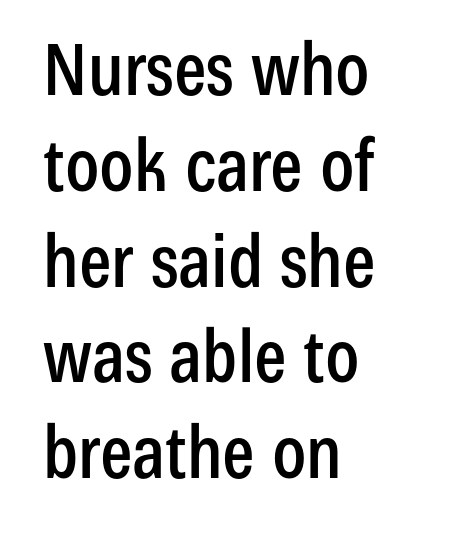
In terms of leading, this rendering sits right in the middle. You can tell it's not italic because the verticals are truly vertical. Looks like regular typesetting: each glyph gets only the width it needs. No extra tracking has been applied to these lines. These lines stack with their left ends in a neat column. Nobody drew a line under any word here.
